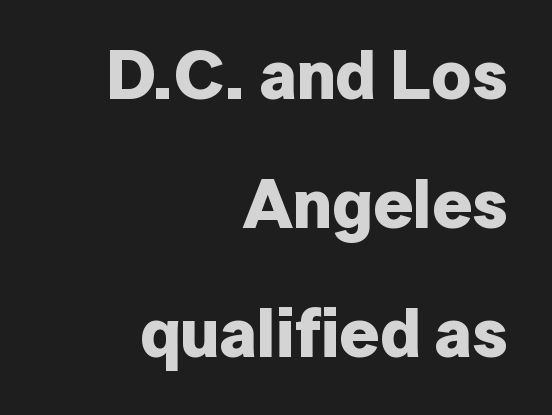
The image shows 69 px bold sans-serif type, upright; set right-aligned, line spacing 1.87x, normal letter spacing, not underlined; low stroke contrast and a medium x-height.
